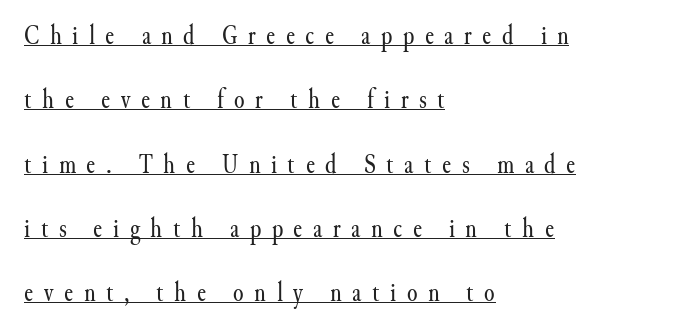
Q: Is the text bold? A: No.
Q: Is the text italic (slanted)? A: No, it is upright.
Q: Is the text underlined? A: Yes.
Q: How is the paragraph aligned? A: Left-aligned.
Q: Is the spacing between letters normal or unusually wide? A: Unusually wide.
Q: Is the spacing between lines tight, normal or loose? A: Loose.
